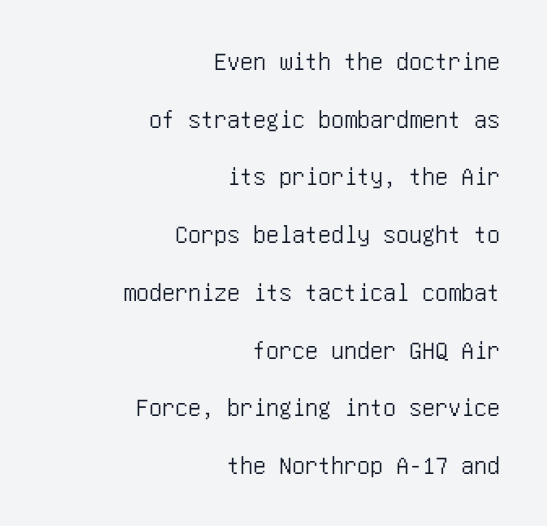
Widely set lines give the paragraph a tall, airy silhouette. This sample uses plain, unmodified letter spacing. Does the lettering tilt? It doesn't — this is upright. Short and long lines alike share a common ending point at right. No word sits above an underline.
